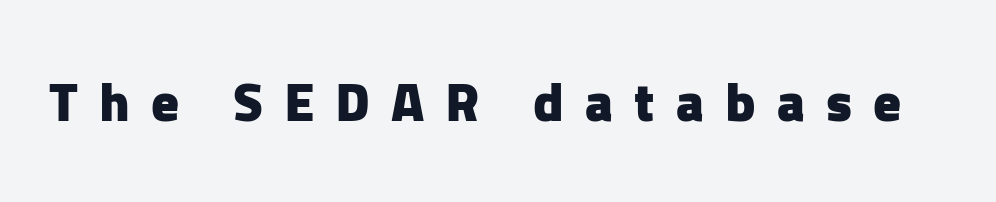
{"serif": "no", "italic": "no", "bold": "yes", "weight": "heavy", "width": "normal", "stroke_contrast": "low", "x_height": "medium", "monospaced": "no", "underline": "no", "letter_spacing": "wide", "letter_spacing_em": 0.38, "glyph_px": 55}
